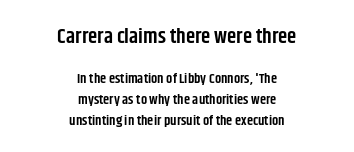
Underlining? Definitely not there. Students, this is semibold: more ink than regular, less than bold. Do the letters lean? They stand straight. If you folded the block vertically in half, each line would mirror itself in length. Large over small — that's the arrangement of the two blocks here. Rows of type keep a routine distance in the vertical direction.
